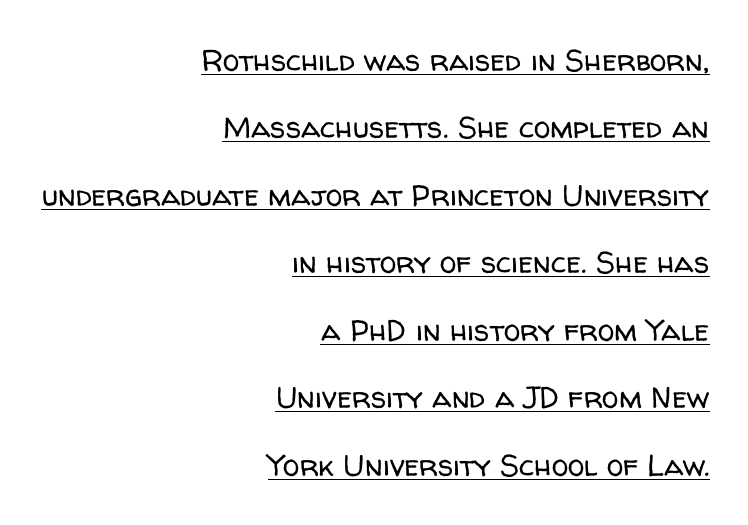
Q: Is the text bold? A: No.
Q: Is the text italic (slanted)? A: No, it is upright.
Q: Is the typeface a serif or a sans-serif typeface? A: Sans-serif.
Q: Is the text underlined? A: Yes.
Q: How is the paragraph aligned? A: Right-aligned.
Q: Is the spacing between letters normal or unusually wide? A: Normal.
Q: Is the spacing between lines tight, normal or loose? A: Loose.
Q: Width (condensed, normal, or wide)? A: Normal.
Q: Stroke contrast? A: Low.
Q: x-height? A: Medium.
Q: Monospaced? A: No.
